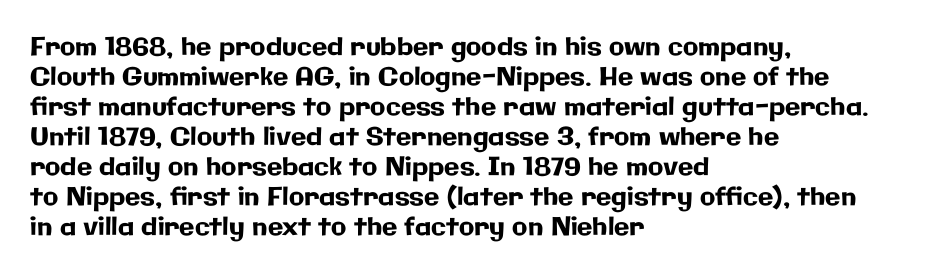
{"italic": "no", "underline": "no", "align": "left", "line_spacing_ratio": 1.2, "letter_spacing": "normal", "letter_spacing_em": 0.0, "glyph_px": 25}
